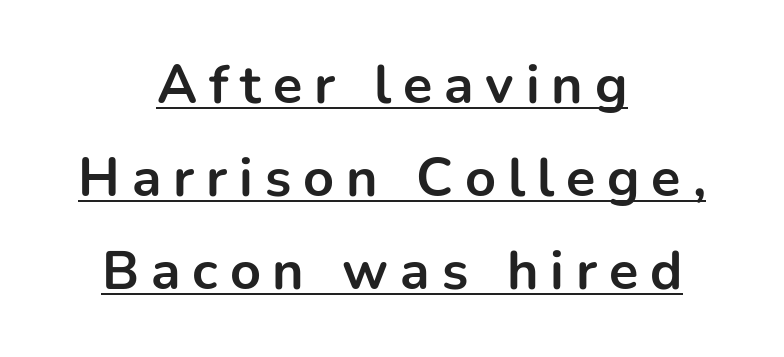
The image shows 54 px bold sans-serif type, upright; set centered, line spacing 1.72x, unusually wide letter spacing (+0.22 em), underlined; low stroke contrast and a medium x-height.
